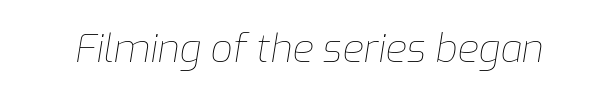
Underlining? Definitely not there. Tracking value appears to be zero — textbook default spacing. The whole block is typeset with a tilt. Vertical stems look standard width or narrower in stroke. Think of a printed novel: that variable character pitch is what you see here.
